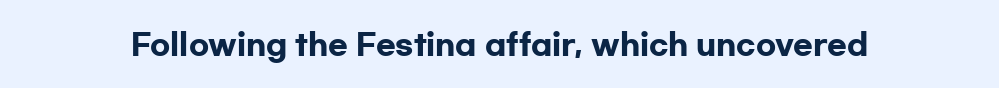
The letters advance in unequal steps, a hallmark of proportional type. Heavy, bold letterforms. Vertical strokes here are truly vertical. I'd call this a sans setting — the letters go barefoot. The space beneath each line is pristine and unruled.
